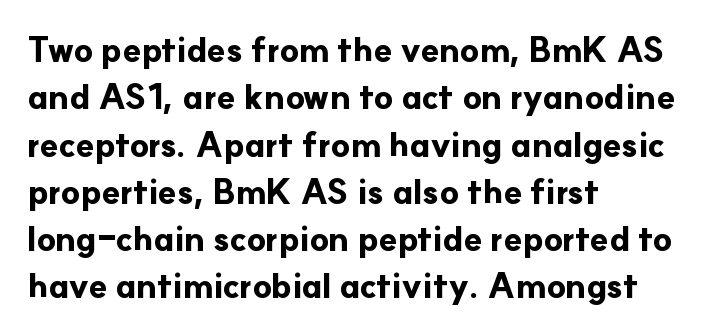
The image shows 34 px bold sans-serif type, upright; set left-aligned, normal line spacing (1.39x), normal letter spacing, not underlined; low stroke contrast and a small x-height.
